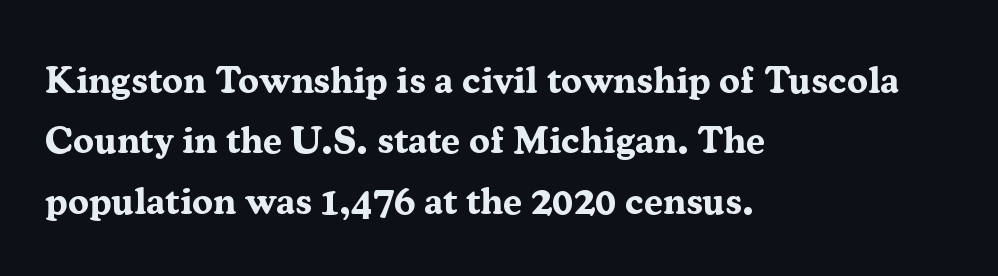
Q: Is the text bold? A: Yes.
Q: Is the text italic (slanted)? A: No, it is upright.
Q: Is the typeface a serif or a sans-serif typeface? A: Serif.
Q: Is the text underlined? A: No.
Q: How is the paragraph aligned? A: Left-aligned.
Q: Is the spacing between letters normal or unusually wide? A: Normal.
Q: Is the spacing between lines tight, normal or loose? A: Normal.
Q: Width (condensed, normal, or wide)? A: Normal.
Q: Stroke contrast? A: Medium.
Q: x-height? A: Medium.
Q: Monospaced? A: No.
